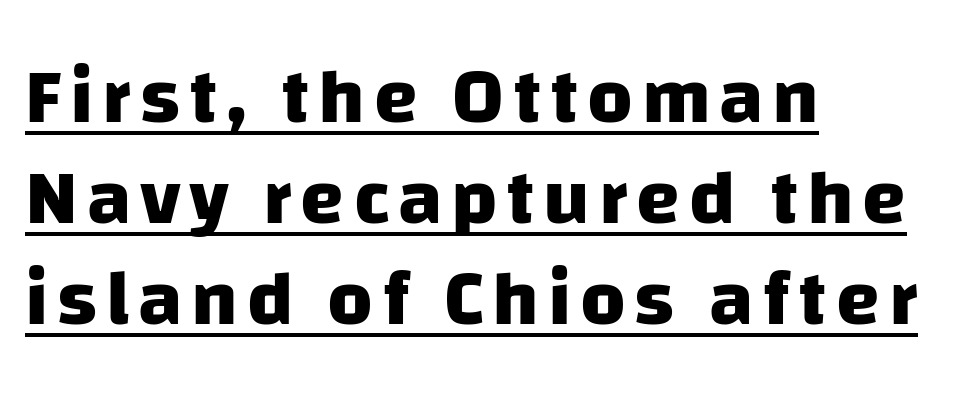
Q: Is the text bold? A: Yes.
Q: Is the typeface a serif or a sans-serif typeface? A: Sans-serif.
Q: Is the text underlined? A: Yes.
Q: How is the paragraph aligned? A: Left-aligned.
Q: Is the spacing between lines tight, normal or loose? A: Normal.
Q: Width (condensed, normal, or wide)? A: Normal.
Q: Stroke contrast? A: Low.
Q: x-height? A: Large.
Q: Monospaced? A: No.
